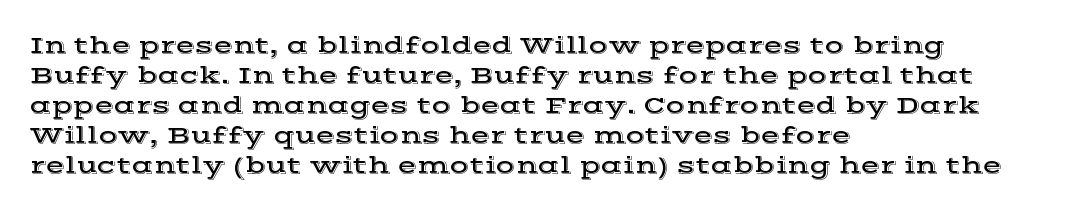
Q: Is the text italic (slanted)? A: No, it is upright.
Q: Is the text underlined? A: No.
Q: How is the paragraph aligned? A: Left-aligned.
Q: Is the spacing between letters normal or unusually wide? A: Normal.
